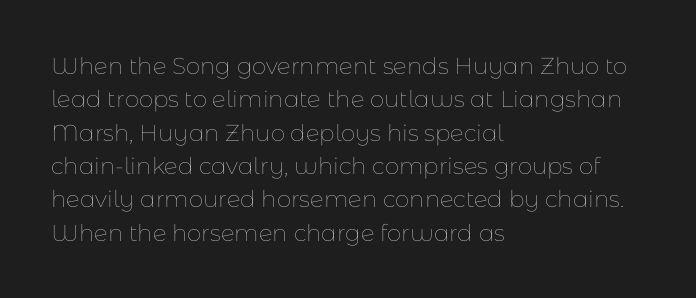
Q: Is the text bold? A: No.
Q: Is the text italic (slanted)? A: No, it is upright.
Q: Is the text underlined? A: No.
Q: How is the paragraph aligned? A: Left-aligned.
Q: Is the spacing between letters normal or unusually wide? A: Normal.
Q: Is the spacing between lines tight, normal or loose? A: Normal.
